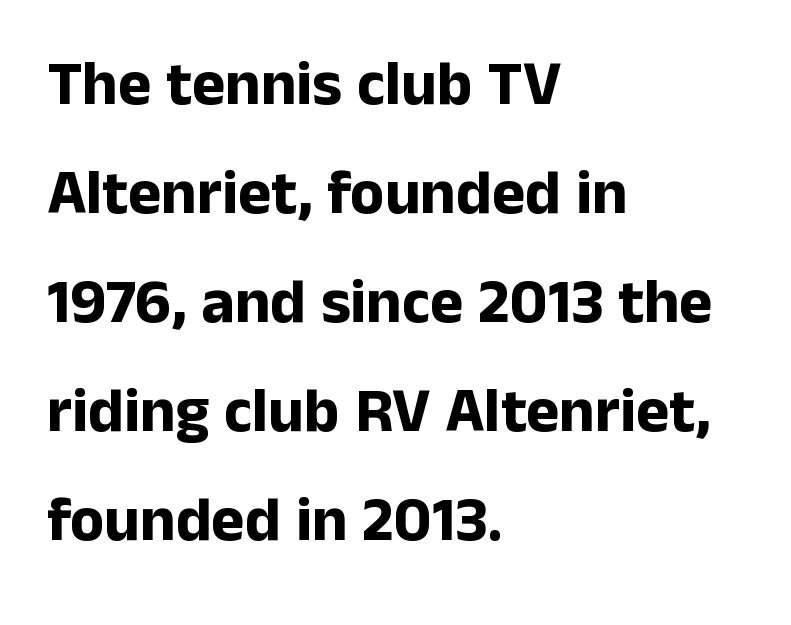
Q: Is the text bold? A: Yes.
Q: Is the text italic (slanted)? A: No, it is upright.
Q: Is the typeface a serif or a sans-serif typeface? A: Sans-serif.
Q: Is the text underlined? A: No.
Q: How is the paragraph aligned? A: Left-aligned.
Q: Is the spacing between letters normal or unusually wide? A: Normal.
Q: Width (condensed, normal, or wide)? A: Normal.
Q: Stroke contrast? A: Low.
Q: x-height? A: Medium.
Q: Monospaced? A: No.
